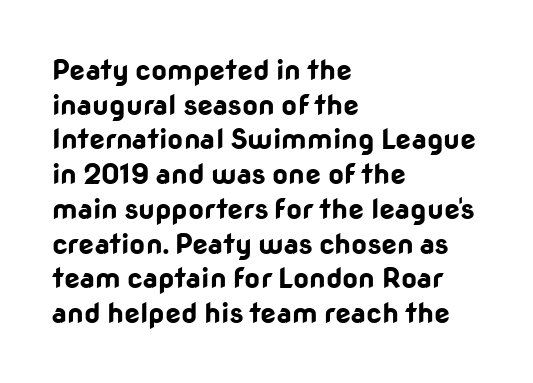
Spacing verdict: proportional, widths tailored to each character. The face used here has the dense, thick strokes of a bold. Posture: upright roman. Type without underlining. Students, note that the glyphs here touch the page at normal intervals. The text was rendered using a sans face with plain stroke endings.
